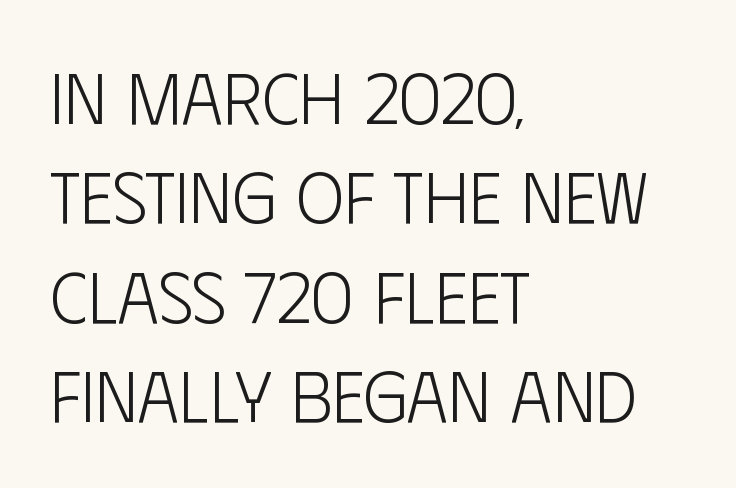
The image shows 72 px light, condensed sans-serif type, upright; set left-aligned, normal line spacing (1.38x), normal letter spacing, not underlined; low stroke contrast and a large x-height.
